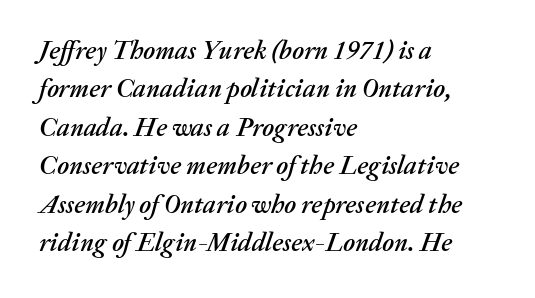
The block of text has a typical density, with ordinary space between rows. It's the slanting kind of type. Anything drawn beneath the words? Only blank space. Glyph-to-glyph distance matches everyday printed text.
